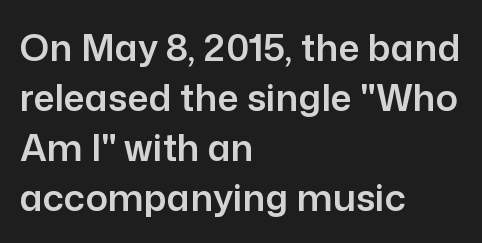
{"serif": "no", "italic": "no", "width": "normal", "stroke_contrast": "low", "x_height": "medium", "monospaced": "no", "underline": "no", "align": "left", "line_spacing": "normal", "line_spacing_ratio": 1.35, "letter_spacing": "normal", "letter_spacing_em": 0.0, "glyph_px": 37}
